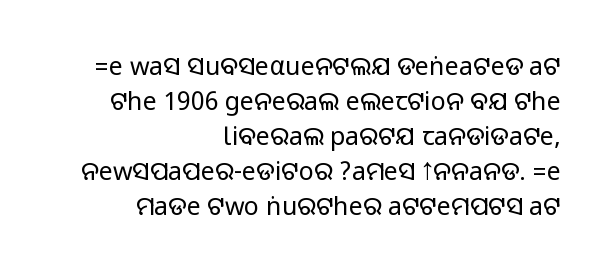
{"italic": "no", "underline": "no", "align": "right", "line_spacing": "normal", "line_spacing_ratio": 1.4, "letter_spacing": "normal", "letter_spacing_em": 0.0, "glyph_px": 25}
